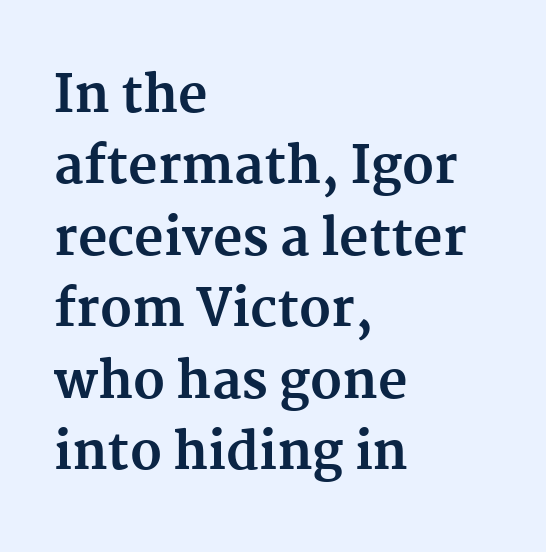
{"serif": "yes", "italic": "no", "bold": "yes", "weight": "bold", "width": "normal", "stroke_contrast": "medium", "x_height": "medium", "monospaced": "no", "underline": "no", "align": "left", "line_spacing": "normal", "line_spacing_ratio": 1.4, "letter_spacing": "normal", "letter_spacing_em": 0.0, "glyph_px": 51}
